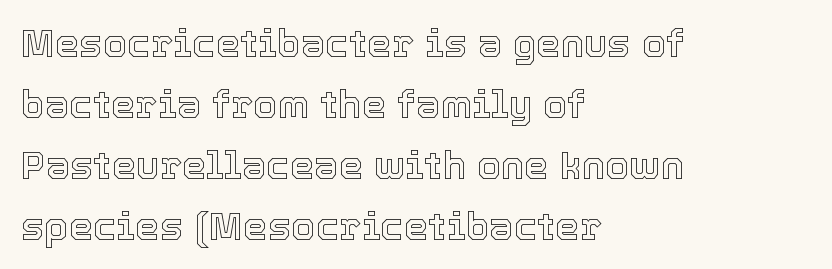
The image shows 39 px text type, upright; set left-aligned, normal line spacing (1.56x), normal letter spacing, not underlined; a medium x-height.
